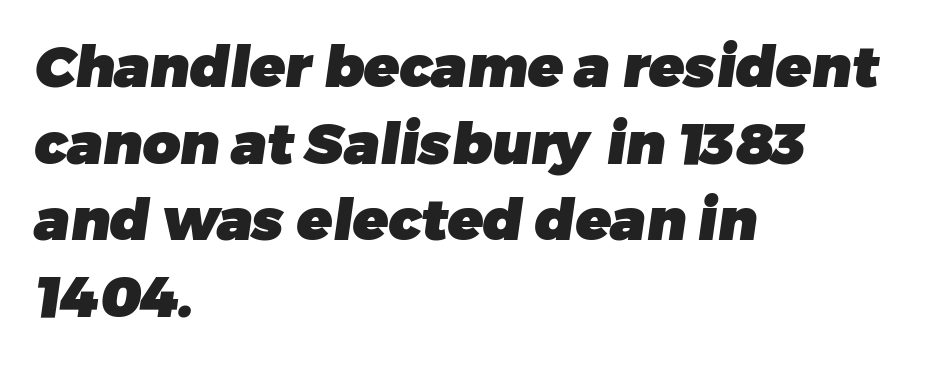
Q: Is the text bold? A: Yes.
Q: Is the typeface a serif or a sans-serif typeface? A: Sans-serif.
Q: Is the text underlined? A: No.
Q: How is the paragraph aligned? A: Left-aligned.
Q: Is the spacing between letters normal or unusually wide? A: Normal.
Q: Is the spacing between lines tight, normal or loose? A: Normal.
Q: Width (condensed, normal, or wide)? A: Normal.
Q: Stroke contrast? A: Low.
Q: x-height? A: Medium.
Q: Monospaced? A: No.
